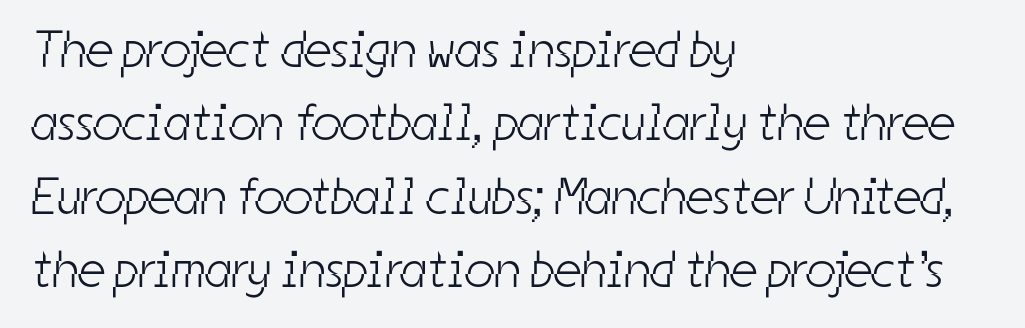
The image shows 52 px light, condensed sans-serif type; set left-aligned, normal line spacing (1.41x), normal letter spacing, not underlined; low stroke contrast and a medium x-height.
